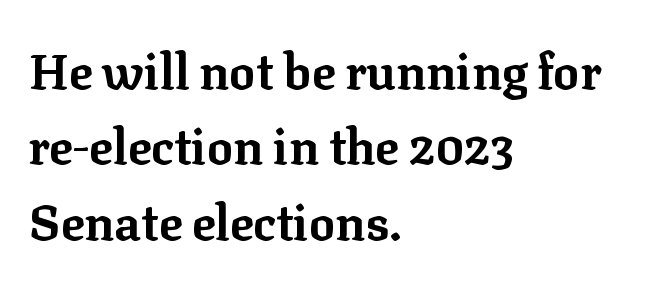
{"serif": "yes", "italic": "no", "bold": "yes", "weight": "bold", "width": "normal", "stroke_contrast": "low", "x_height": "medium", "monospaced": "no", "underline": "no", "align": "left", "line_spacing": "normal", "line_spacing_ratio": 1.54, "letter_spacing": "normal", "letter_spacing_em": 0.0, "glyph_px": 49}
